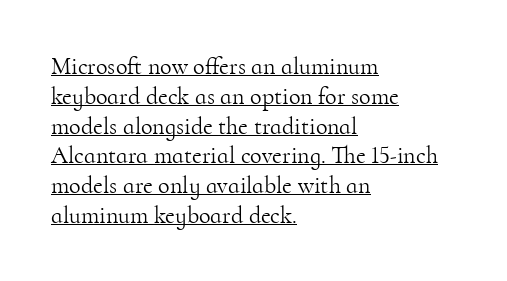
The image shows 24 px text type, upright; set left-aligned, line spacing 1.24x, normal letter spacing, underlined.
